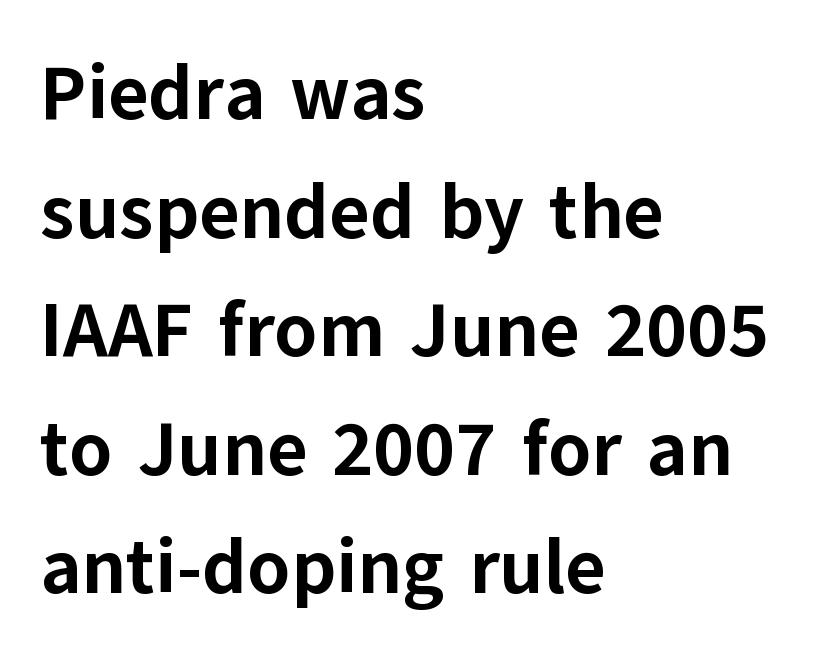
{"serif": "no", "italic": "no", "bold": "yes", "weight": "bold", "width": "normal", "stroke_contrast": "low", "x_height": "medium", "monospaced": "no", "underline": "no", "align": "left", "line_spacing": "normal", "line_spacing_ratio": 1.54, "letter_spacing": "normal", "letter_spacing_em": 0.0, "glyph_px": 77}
